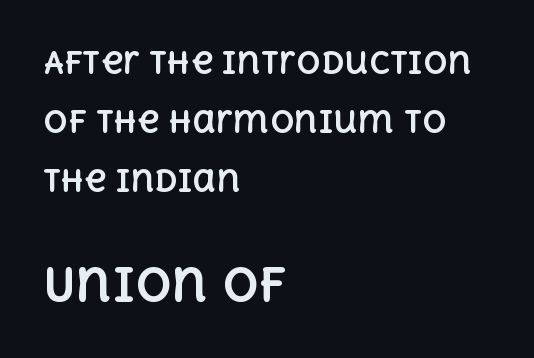
{"italic": "no", "bold": "yes", "weight": "bold", "width": "normal", "x_height": "large", "monospaced": "no", "underline": "no", "align": "left", "line_spacing": "loose", "line_spacing_ratio": 1.96, "letter_spacing": "normal", "letter_spacing_em": 0.0, "larger_block": "second", "size_ratio": 1.5, "glyph_px": 45}
